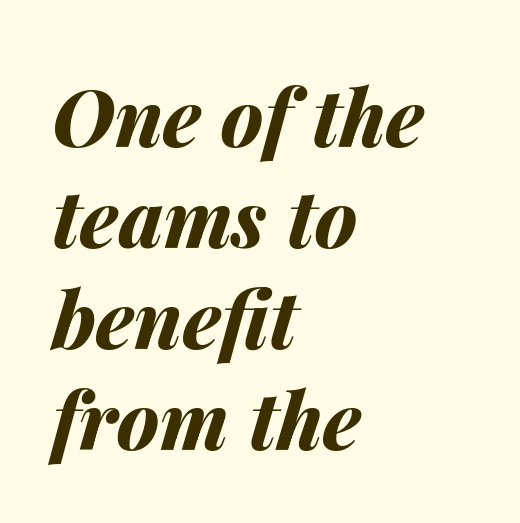
The image shows 79 px bold type, italic (leaning right); set left-aligned, normal line spacing (1.28x), normal letter spacing, not underlined; medium stroke contrast and a medium x-height.
